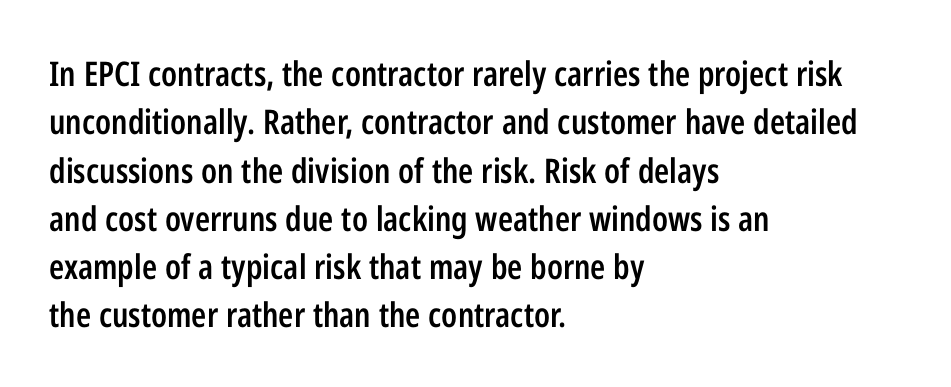
A bare baseline throughout the passage. Typesetter's note: demi weight, one step under bold. Horizontal alignment here is leftward, the default for most running prose. Nope, no serifs anywhere on these letters.
